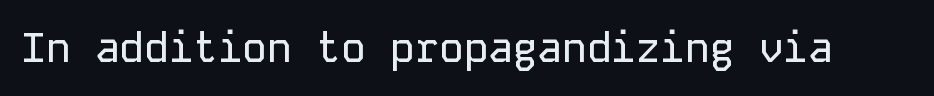
The letterforms sit shoulder to shoulder at normal distance. Any mark beneath the type? The region is blank. The type sits square on the baseline with zero lean. The text was rendered using a sans face with plain stroke endings. Every character here occupies the same horizontal width, giving the sample a typewriter-like rhythm.
